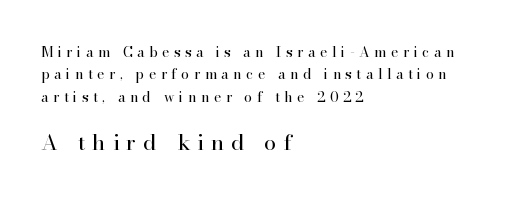
The image shows 22 px text type, upright; set left-aligned, normal line spacing (1.59x), unusually wide letter spacing (+0.33 em), not underlined; the second (bottom) block is 1.57x larger.
